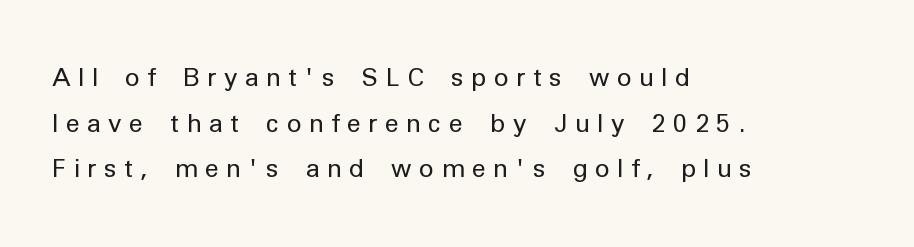
The image shows 25 px text type, upright; set left-aligned, line spacing 1.83x, unusually wide letter spacing (+0.29 em), not underlined.
